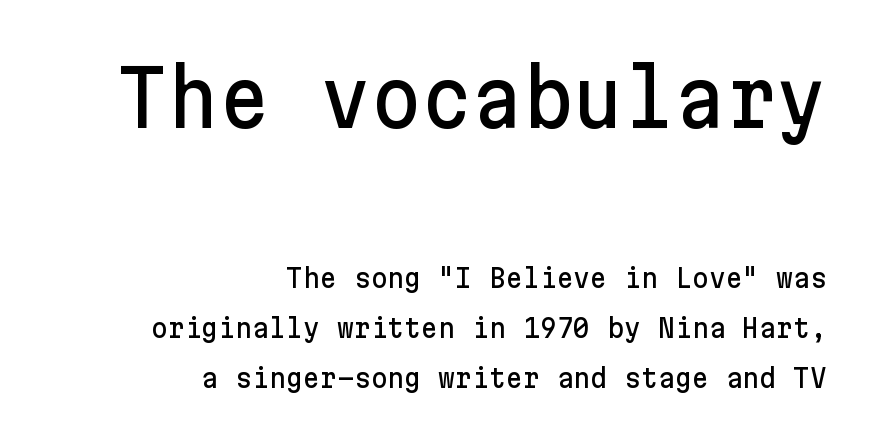
The image shows 78 px sans-serif type, upright; set right-aligned, loose line spacing (1.92x), normal letter spacing, not underlined; the first (top) block is 3.0x larger; low stroke contrast and a medium x-height.
